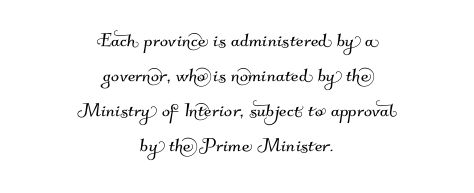
The image shows 24 px text type; set centered, normal line spacing (1.46x), normal letter spacing, not underlined.
